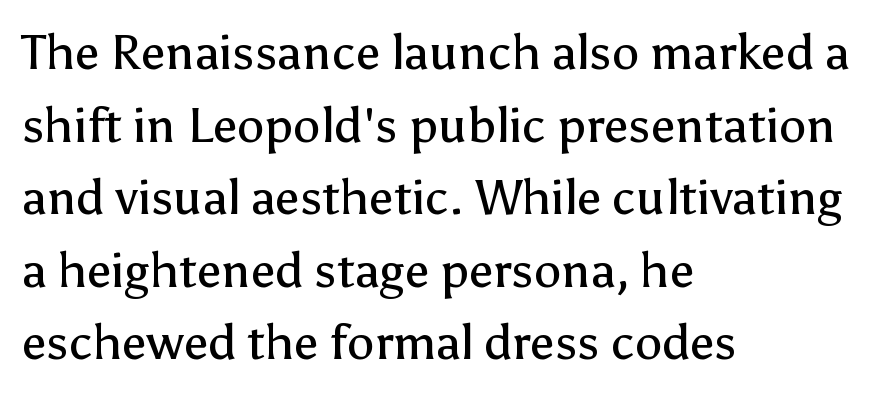
{"serif": "no", "italic": "no", "bold": "no", "weight": "regular", "width": "normal", "stroke_contrast": "low", "x_height": "medium", "monospaced": "no", "underline": "no", "align": "left", "line_spacing": "normal", "line_spacing_ratio": 1.48, "letter_spacing": "normal", "letter_spacing_em": 0.0, "glyph_px": 49}
